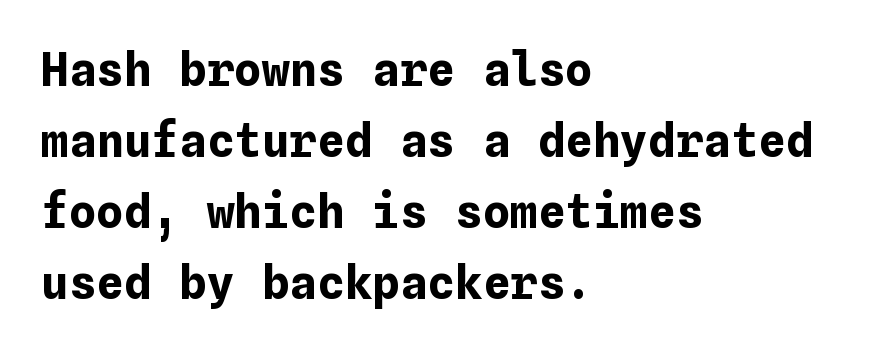
The image shows 46 px bold type, upright; set left-aligned, normal line spacing (1.54x), normal letter spacing, not underlined; low stroke contrast and a medium x-height.
